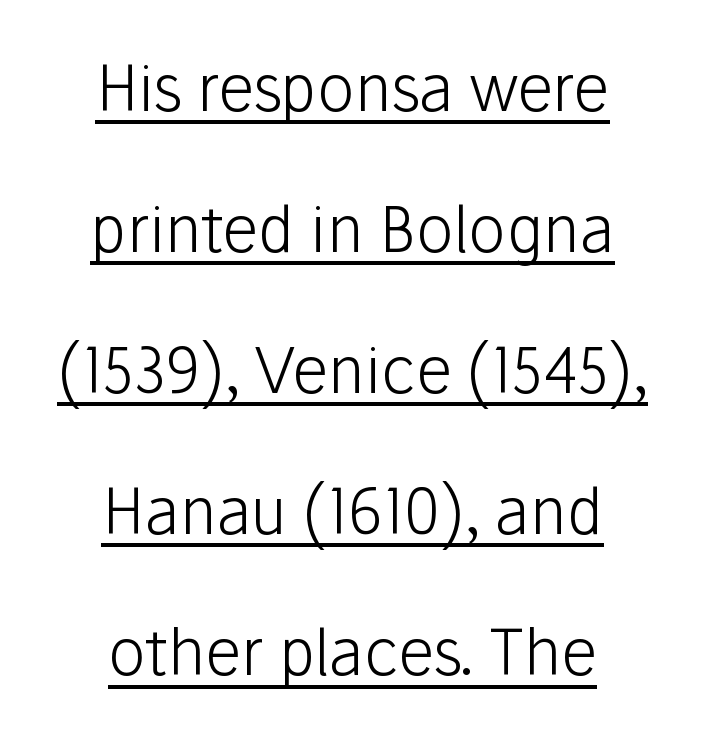
Rendered with straight, roman letterforms. The specimen includes a rule beneath the text block's lines. Caption: multi-line text, centered on the measure. A quiet, ordinary-to-light weight characterises the typeface.
